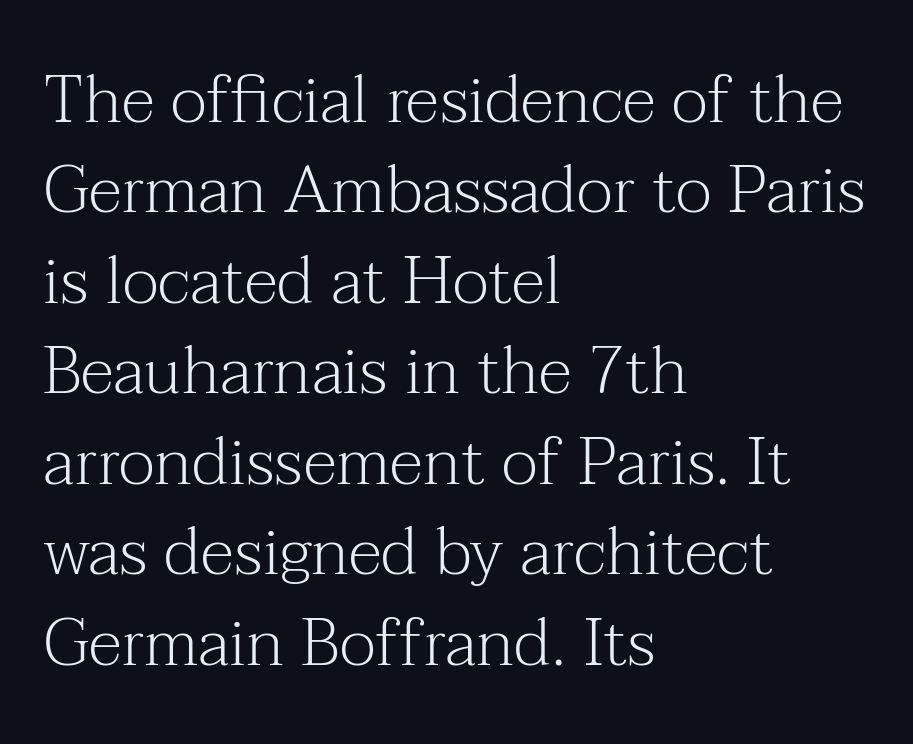
The image shows 67 px light serif type, upright; set left-aligned, normal line spacing (1.35x), normal letter spacing, not underlined; medium stroke contrast and a medium x-height.
